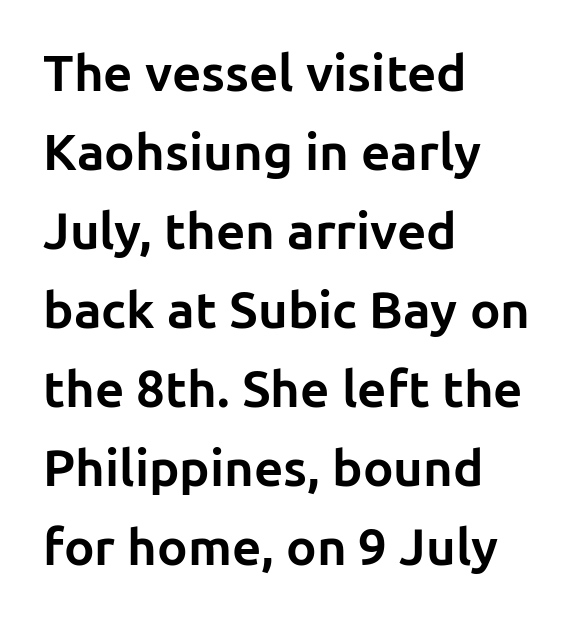
{"serif": "no", "italic": "no", "bold": "yes", "weight": "bold", "width": "normal", "stroke_contrast": "low", "x_height": "medium", "monospaced": "no", "underline": "no", "align": "left", "line_spacing": "normal", "line_spacing_ratio": 1.55, "letter_spacing": "normal", "letter_spacing_em": 0.0, "glyph_px": 51}
